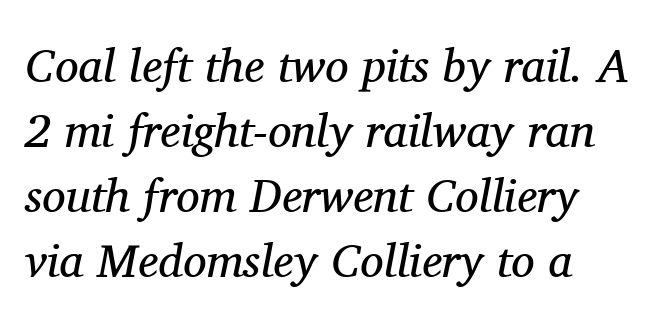
{"serif": "yes", "italic": "yes", "lean": "right", "slant_degrees": 11, "bold": "no", "weight": "regular", "width": "normal", "stroke_contrast": "medium", "x_height": "medium", "monospaced": "no", "underline": "no", "align": "left", "line_spacing": "normal", "line_spacing_ratio": 1.38, "letter_spacing": "normal", "letter_spacing_em": 0.0, "glyph_px": 47}
